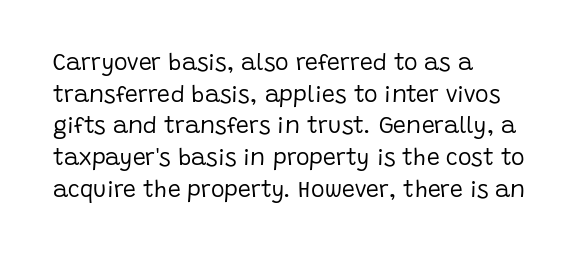
{"italic": "no", "bold": "no", "underline": "no", "align": "left", "line_spacing": "normal", "line_spacing_ratio": 1.38, "letter_spacing": "normal", "letter_spacing_em": 0.0, "glyph_px": 23}
